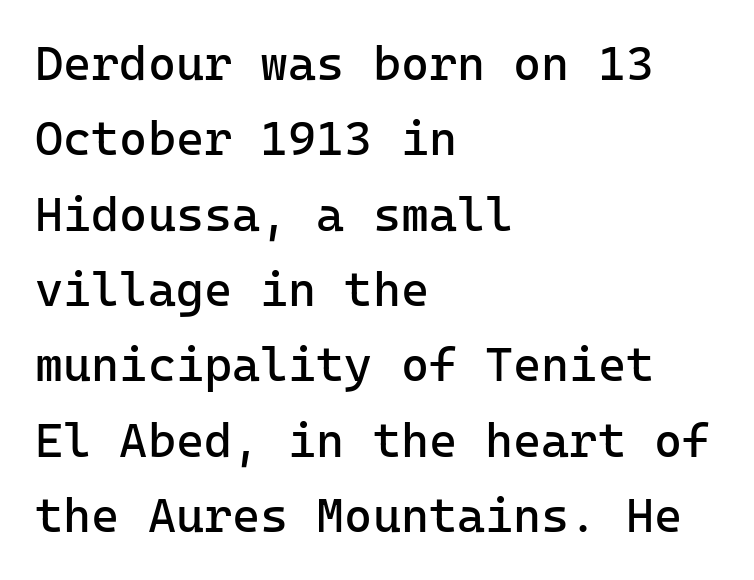
Students, observe: this is what conventionally led text looks like. If you drew a line through each stem, it would be perfectly vertical. Stems here are at most as thick as an everyday book face. Check where the strokes stop: nothing finishes them off — pure sans. Spacing verdict: monospaced, one width for all characters. Descenders are the only things crossing below the line.
